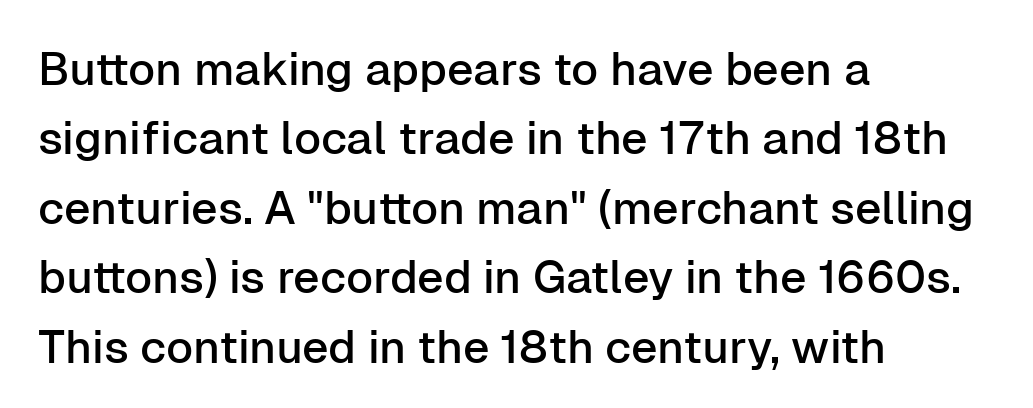
{"serif": "no", "italic": "no", "width": "normal", "stroke_contrast": "low", "x_height": "medium", "monospaced": "no", "underline": "no", "align": "left", "line_spacing": "normal", "line_spacing_ratio": 1.51, "letter_spacing": "normal", "letter_spacing_em": 0.0, "glyph_px": 46}
